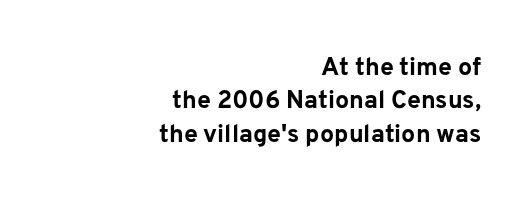
The image shows 25 px bold type, upright; set right-aligned, normal line spacing (1.34x), normal letter spacing, not underlined.
